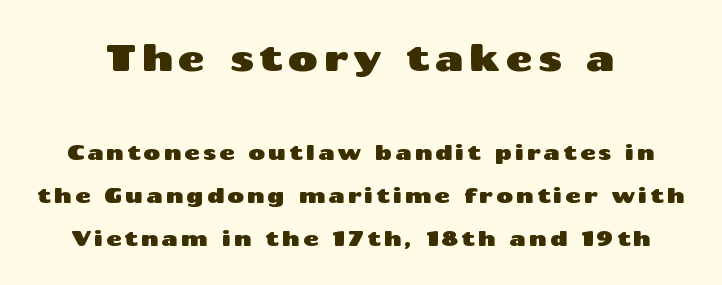
Q: Is the text italic (slanted)? A: No, it is upright.
Q: Is the typeface a serif or a sans-serif typeface? A: Sans-serif.
Q: Is the text underlined? A: No.
Q: Is the spacing between lines tight, normal or loose? A: Loose.
Q: Which block of text is set in a larger size, the first (top) or the second (bottom)? A: The first (top) one.
Q: Width (condensed, normal, or wide)? A: Wide.
Q: Stroke contrast? A: Medium.
Q: x-height? A: Medium.
Q: Monospaced? A: No.
